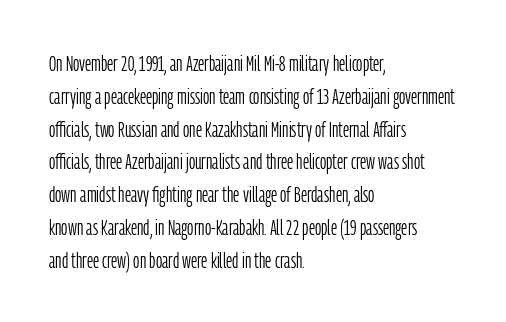
{"italic": "no", "bold": "no", "underline": "no", "align": "left", "line_spacing": "normal", "line_spacing_ratio": 1.49, "letter_spacing": "normal", "letter_spacing_em": 0.0, "glyph_px": 22}
